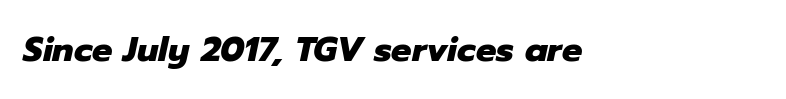
{"italic": "yes", "lean": "right", "slant_degrees": 12, "bold": "yes", "weight": "heavy", "width": "normal", "stroke_contrast": "low", "x_height": "medium", "monospaced": "no", "underline": "no", "letter_spacing": "normal", "letter_spacing_em": 0.0, "glyph_px": 34}
